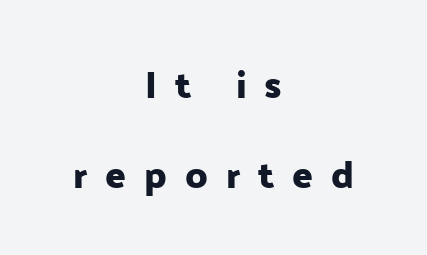
Q: Is the text italic (slanted)? A: No, it is upright.
Q: Is the typeface a serif or a sans-serif typeface? A: Sans-serif.
Q: Is the text underlined? A: No.
Q: How is the paragraph aligned? A: Centered.
Q: Is the spacing between letters normal or unusually wide? A: Unusually wide.
Q: Is the spacing between lines tight, normal or loose? A: Loose.
Q: Width (condensed, normal, or wide)? A: Normal.
Q: Stroke contrast? A: Low.
Q: x-height? A: Medium.
Q: Monospaced? A: No.
